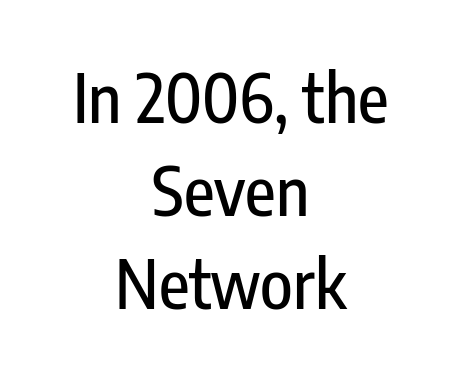
To sum up the face: it is a sans, with no serifs. Posture: vertical. Observe the ordinary spacing: letters are neighbours, not strangers. A centered setting, common on invitations and titles, is used for this passage. Each new line begins a customary step beneath the previous one.
